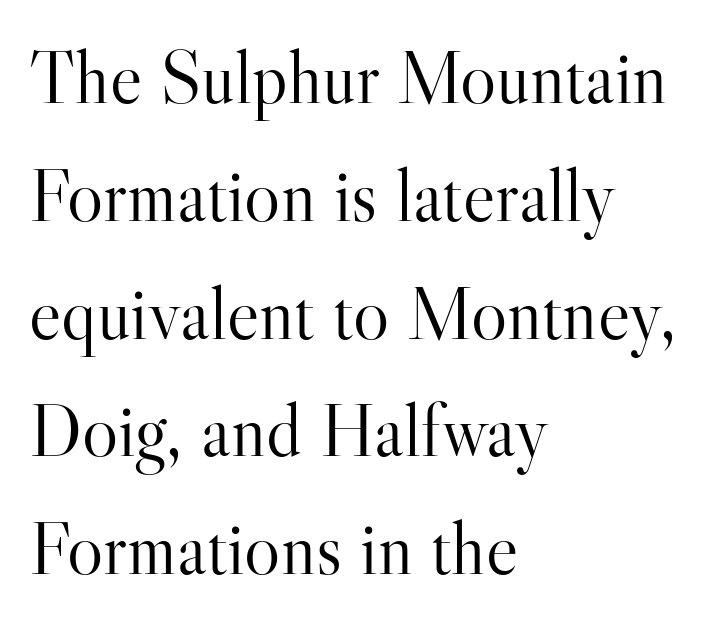
The image shows 76 px light serif type, upright; set left-aligned, normal line spacing (1.55x), normal letter spacing, not underlined; high stroke contrast and a small x-height.
